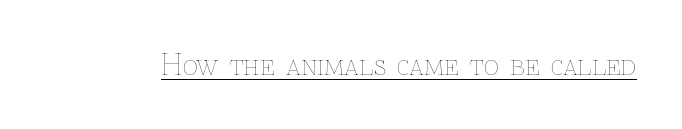
Q: Is the text bold? A: No.
Q: Is the text italic (slanted)? A: No, it is upright.
Q: Is the text underlined? A: Yes.
Q: Is the spacing between letters normal or unusually wide? A: Normal.
Q: Width (condensed, normal, or wide)? A: Normal.
Q: Stroke contrast? A: Low.
Q: x-height? A: Medium.
Q: Monospaced? A: No.
